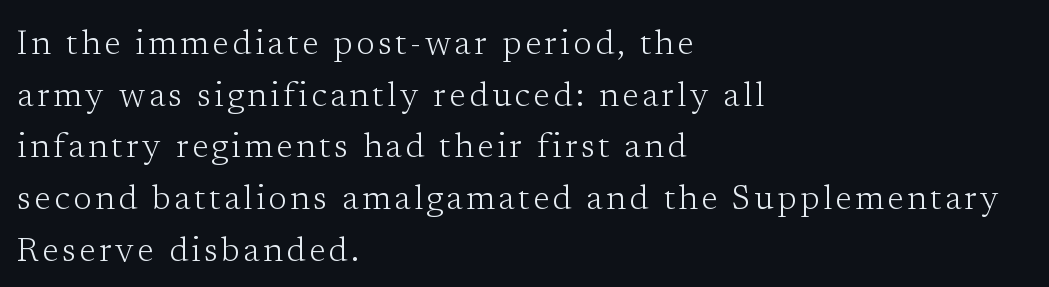
The image shows 34 px light serif type, upright; set left-aligned, normal line spacing (1.52x), not underlined; low stroke contrast and a medium x-height.
